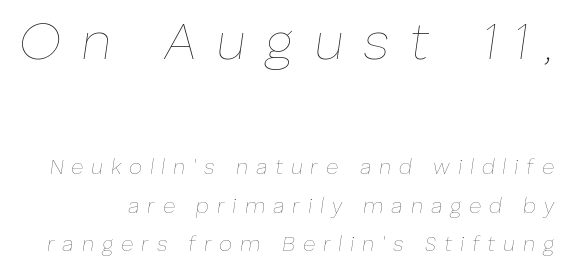
Think of a printed novel: that variable character pitch is what you see here. No letter is thick-stroked: the sample isn't bold. Clear beneath every line of the passage. Compared with ordinary roman type, these characters are visibly tilted. In terms of letterspacing, this is a distinctly airy, spread setting.
